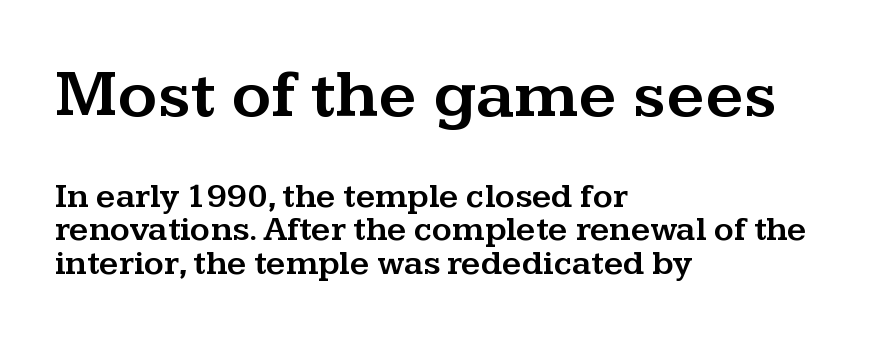
The image shows 68 px wide serif type, upright; set left-aligned, tight line spacing (0.98x), normal letter spacing, not underlined; the first (top) block is 2.0x larger; medium stroke contrast and a medium x-height.
